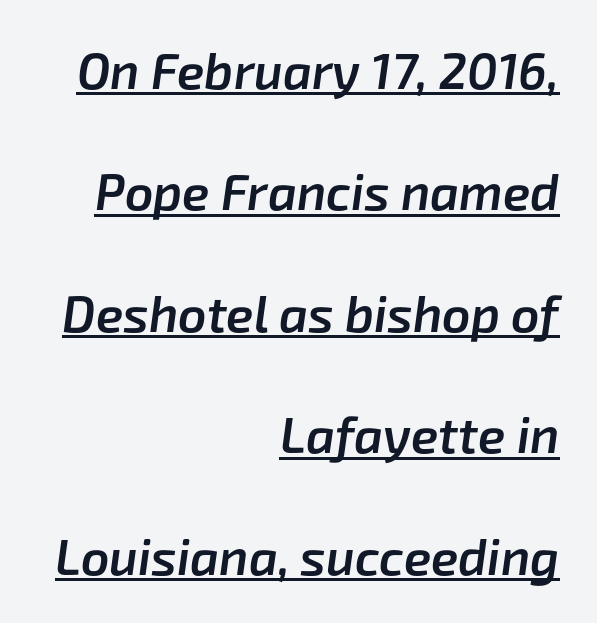
{"italic": "yes", "lean": "right", "slant_degrees": 8, "bold": "semi", "weight": "semibold", "width": "normal", "stroke_contrast": "low", "x_height": "medium", "monospaced": "no", "underline": "yes", "align": "right", "line_spacing": "loose", "line_spacing_ratio": 2.43, "letter_spacing": "normal", "letter_spacing_em": 0.0, "glyph_px": 50}
